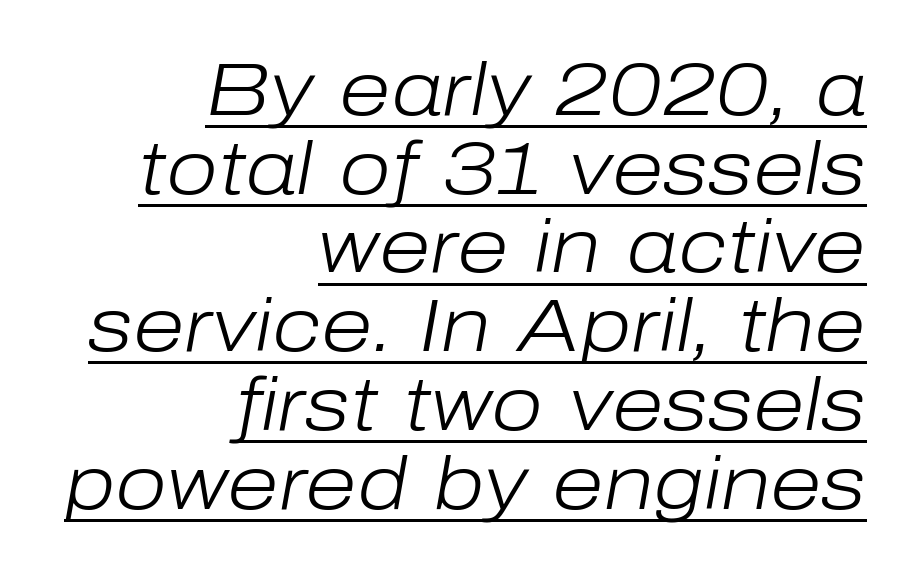
Reading down the block, your eye finds every line finishing at a fixed right position. The passage shown is typed in a proportional face where columns would drift. The specimen reads as italic at a glance. Compared with typical paragraphs, the rows here are closer together. In designer terms, the underline attribute is active on this setting. Counters stay open thanks to moderate or lighter strokes.
